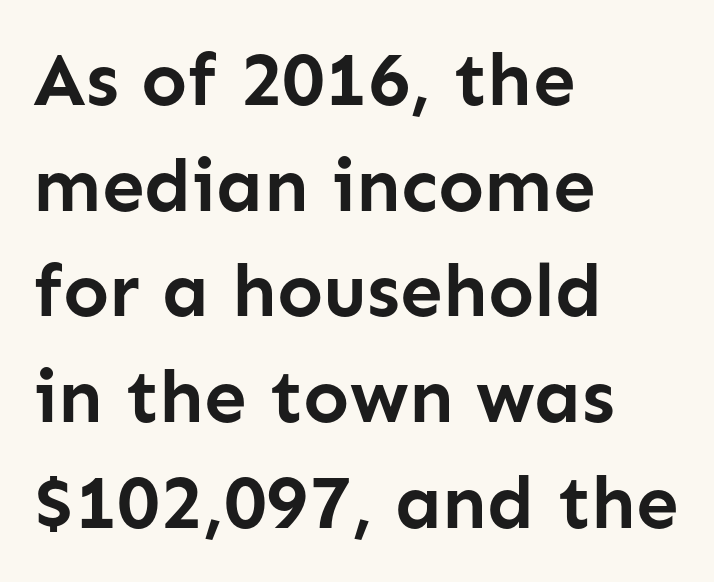
Chunky letters — that's bold for sure. This is sans-serif lettering, the kind often seen on screens and signage. Compared with typical body copy, the letter spacing here is the same. This sample is left-justified, so line endings fall wherever the words run out. Character widths vary here, with narrow letters taking less room than wide ones. Reading down the column, the eye jumps a familiar distance to each next line.
